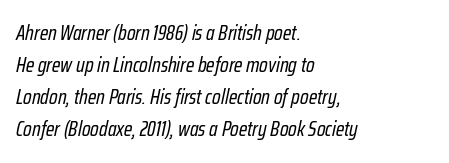
Q: Is the text bold? A: No.
Q: Is the text italic (slanted)? A: Yes, it leans right by about 12 degrees.
Q: Is the text underlined? A: No.
Q: How is the paragraph aligned? A: Left-aligned.
Q: Is the spacing between letters normal or unusually wide? A: Normal.
Q: Is the spacing between lines tight, normal or loose? A: Normal.
